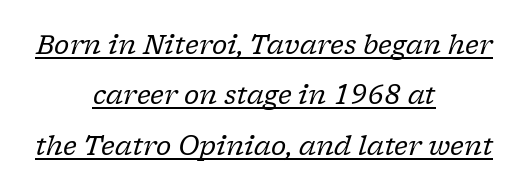
{"italic": "yes", "lean": "right", "slant_degrees": 17, "bold": "no", "underline": "yes", "align": "center", "line_spacing": "loose", "line_spacing_ratio": 1.94, "letter_spacing": "normal", "letter_spacing_em": 0.0, "glyph_px": 26}
